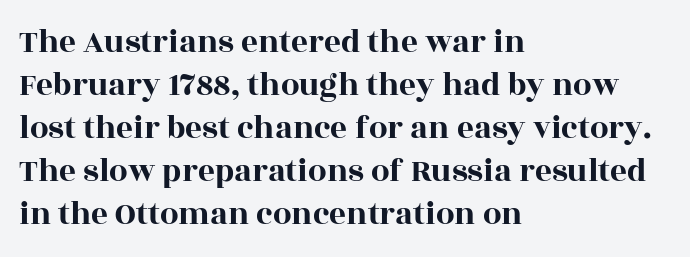
The image shows 33 px wide serif type, upright; set left-aligned, normal line spacing (1.3x), normal letter spacing, not underlined; a large x-height.
